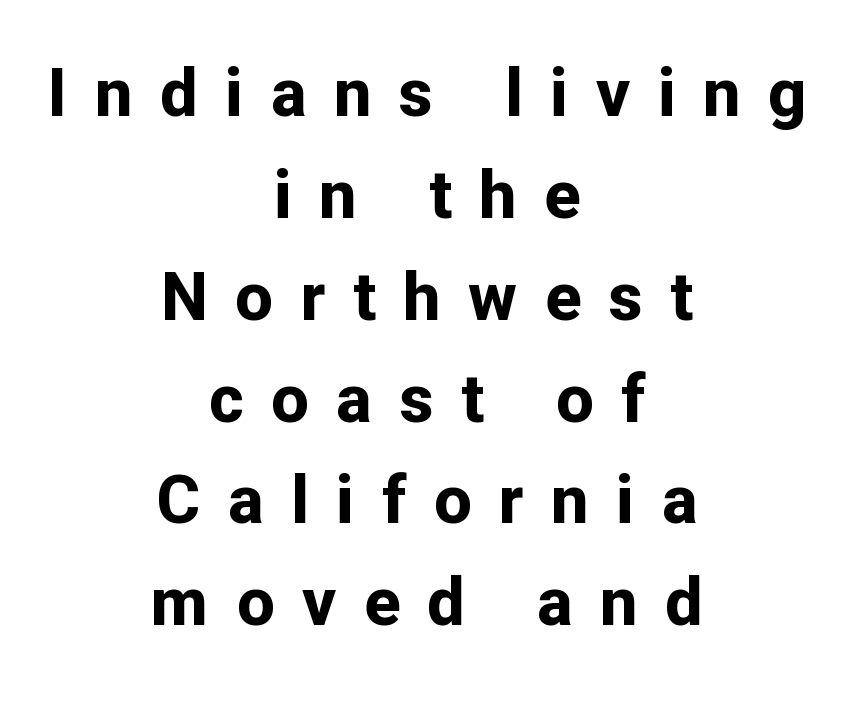
Q: Is the text bold? A: Yes.
Q: Is the text italic (slanted)? A: No, it is upright.
Q: Is the typeface a serif or a sans-serif typeface? A: Sans-serif.
Q: Is the text underlined? A: No.
Q: How is the paragraph aligned? A: Centered.
Q: Is the spacing between letters normal or unusually wide? A: Unusually wide.
Q: Is the spacing between lines tight, normal or loose? A: Normal.
Q: Width (condensed, normal, or wide)? A: Normal.
Q: Stroke contrast? A: Low.
Q: x-height? A: Medium.
Q: Monospaced? A: No.
